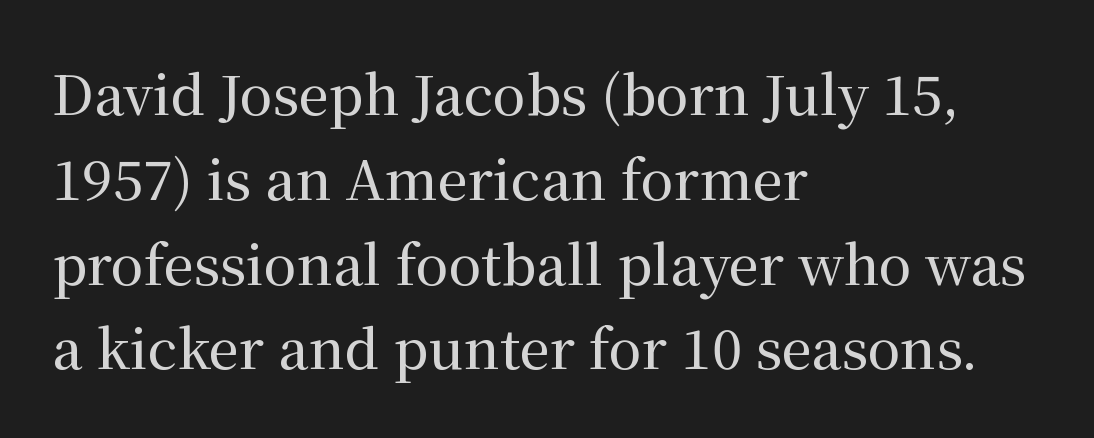
Characters follow at the spacing the type designer built in. The letters carry serifs — small finishing strokes at the ends of their stems. The passage shown stacks its lines at a standard gap. Line beginnings align vertically; line endings do not. Each letter keeps its own natural width here, so spacing adapts to shape. Posture: straight, roman, zero tilt.
